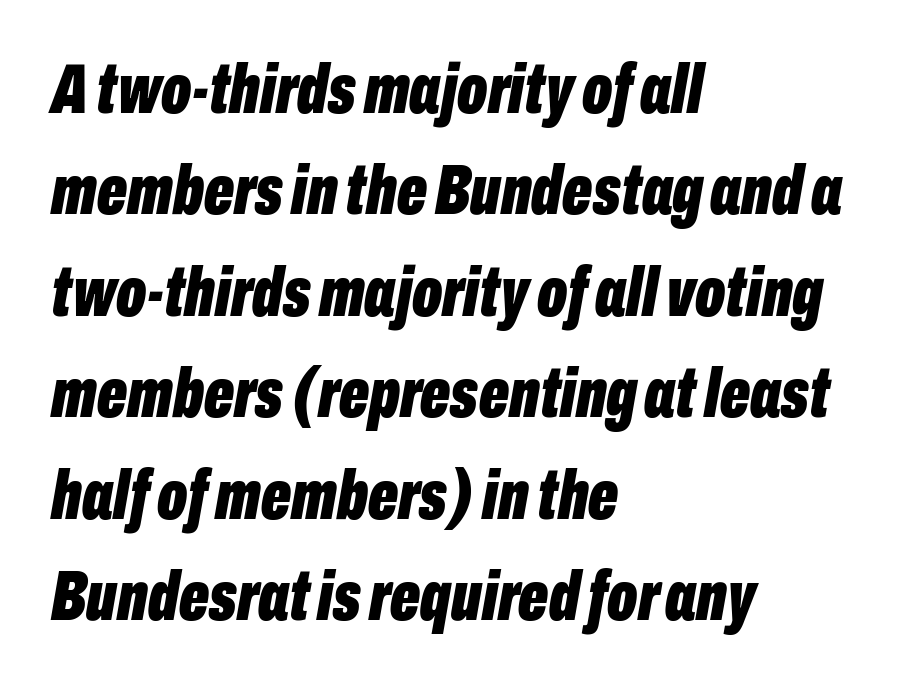
The space directly below the letters is spotless. The axis of the letterforms is tilted away from vertical. One-word summary of the alignment: left. Baseline-to-baseline distance is the conventional proportion of letter height. Is the letter spacing exaggerated? No — it looks like the ordinary default.
